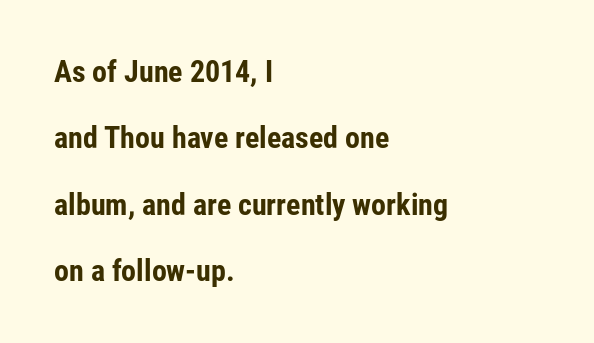
{"serif": "no", "italic": "no", "bold": "yes", "weight": "bold", "width": "condensed", "stroke_contrast": "low", "x_height": "medium", "monospaced": "no", "underline": "no", "align": "left", "line_spacing": "loose", "line_spacing_ratio": 2.21, "letter_spacing": "normal", "letter_spacing_em": 0.0, "glyph_px": 30}
